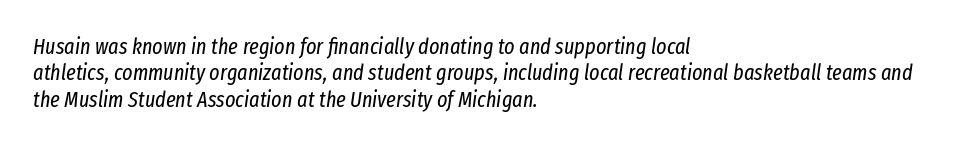
Q: Is the text bold? A: No.
Q: Is the text italic (slanted)? A: Yes, it leans right by about 8 degrees.
Q: Is the text underlined? A: No.
Q: How is the paragraph aligned? A: Left-aligned.
Q: Is the spacing between letters normal or unusually wide? A: Normal.
